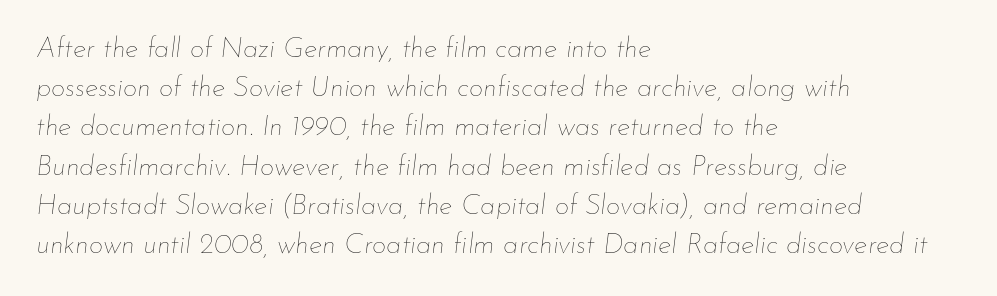
The image shows 28 px thin type, italic (leaning right); set left-aligned, normal line spacing (1.4x), normal letter spacing, not underlined; low stroke contrast and a small x-height.
